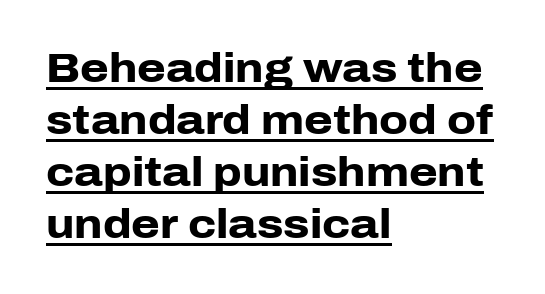
The face used here is proportionally spaced, like ordinary book or web type. You'd pick this weight for a headline — it's a proper bold. In terms of letterform style, serifs are entirely absent. A normal amount of white space separates one row of letters from the next. Beneath each row of characters lies a ruled line. Is there any slant? The stems are plumb.
